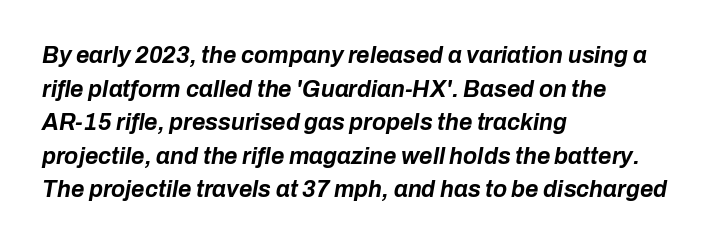
Descender tails drop into unmarked territory. What weight is shown? A full bold with thick strokes. The passage is arranged the way most books set body copy — flush left. Is the letter spacing exaggerated? No — it looks like the ordinary default. Does the leading feel generous? No, just average.
